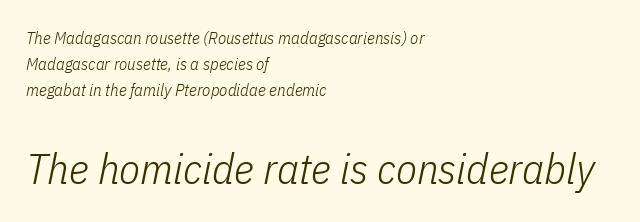
{"italic": "yes", "lean": "right", "slant_degrees": 11, "bold": "no", "weight": "light", "width": "condensed", "stroke_contrast": "low", "x_height": "medium", "monospaced": "no", "underline": "no", "align": "left", "line_spacing": "normal", "line_spacing_ratio": 1.54, "letter_spacing": "normal", "letter_spacing_em": 0.0, "larger_block": "second", "size_ratio": 2.53, "glyph_px": 43}
